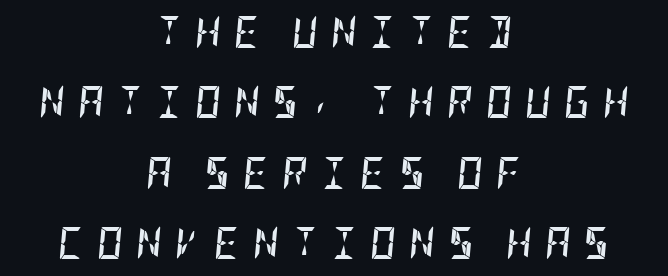
The image shows 32 px semibold, condensed type, italic (leaning right); set centered, loose line spacing (2.2x), unusually wide letter spacing (+0.4 em), not underlined; low stroke contrast and a large x-height.
